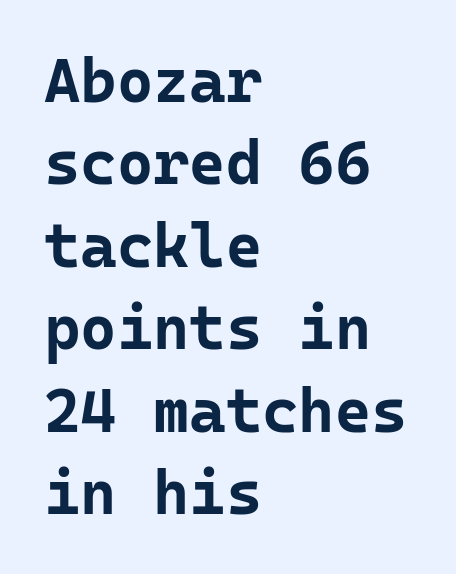
Is this a fixed-width face? Yes — each glyph sits in an identical cell. The letters stand straight up with perfectly vertical stems. Observe the absence of serifs on each vertical stroke in this sample. Clear beneath every line of the passage. One glance says typical: line gaps are just what's usual. Strong, thick strokes mark this as bold type.
